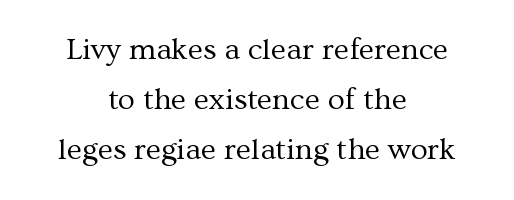
{"serif": "yes", "italic": "no", "bold": "no", "weight": "regular", "width": "normal", "stroke_contrast": "medium", "x_height": "medium", "monospaced": "no", "underline": "no", "align": "center", "line_spacing": "normal", "line_spacing_ratio": 1.61, "letter_spacing": "normal", "letter_spacing_em": 0.0, "glyph_px": 31}
